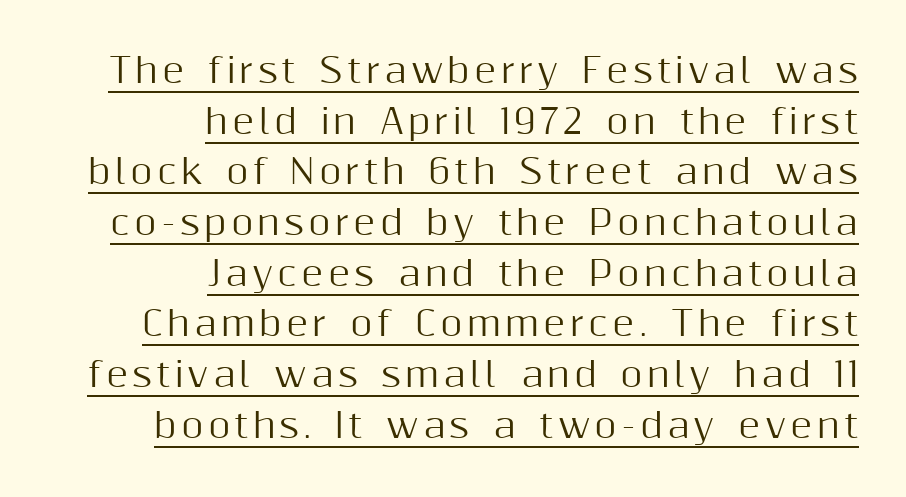
Italic: no, the glyphs are upright roman. Teacher's note: observe the even right margin — that is flush-right alignment. These lines sit exactly where default settings would place them. Every word sits above its own underline. Spacing verdict: proportional, widths tailored to each character.
